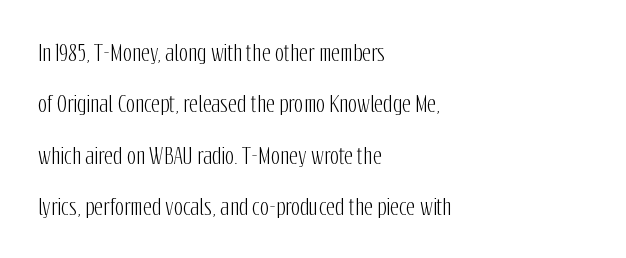
Q: Is the text italic (slanted)? A: No, it is upright.
Q: Is the text underlined? A: No.
Q: How is the paragraph aligned? A: Left-aligned.
Q: Is the spacing between letters normal or unusually wide? A: Normal.
Q: Is the spacing between lines tight, normal or loose? A: Loose.
